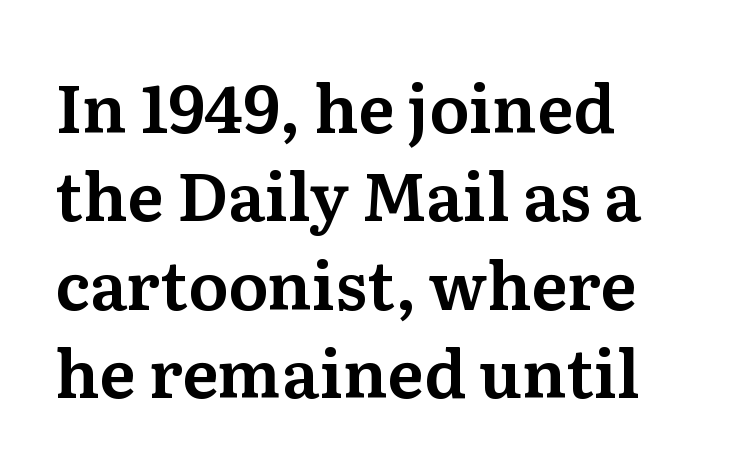
Q: Is the text italic (slanted)? A: No, it is upright.
Q: Is the typeface a serif or a sans-serif typeface? A: Serif.
Q: Is the text underlined? A: No.
Q: How is the paragraph aligned? A: Left-aligned.
Q: Is the spacing between letters normal or unusually wide? A: Normal.
Q: Is the spacing between lines tight, normal or loose? A: Normal.
Q: Width (condensed, normal, or wide)? A: Normal.
Q: Stroke contrast? A: Medium.
Q: x-height? A: Medium.
Q: Monospaced? A: No.
